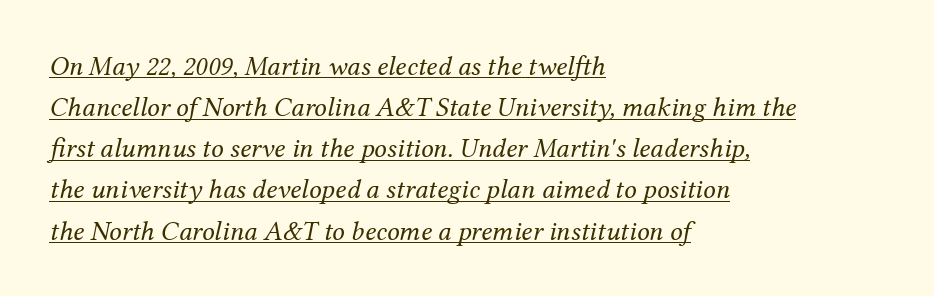
{"serif": "yes", "italic": "yes", "lean": "right", "slant_degrees": 12, "bold": "no", "weight": "regular", "width": "normal", "stroke_contrast": "medium", "x_height": "medium", "monospaced": "no", "underline": "yes", "align": "left", "line_spacing": "normal", "line_spacing_ratio": 1.47, "letter_spacing": "normal", "letter_spacing_em": 0.0, "glyph_px": 28}
